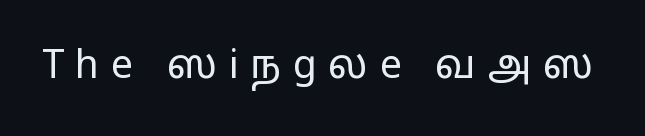
Descenders are the only things crossing below the line. Look at the bottom of the vertical strokes: they stop flat, with no serifs. Spacing verdict: proportional, widths tailored to each character. Italic: no, the glyphs are upright roman. Is the letter spacing exaggerated? Yes — the characters are pushed far apart. The letterforms sit at book weight or below.
